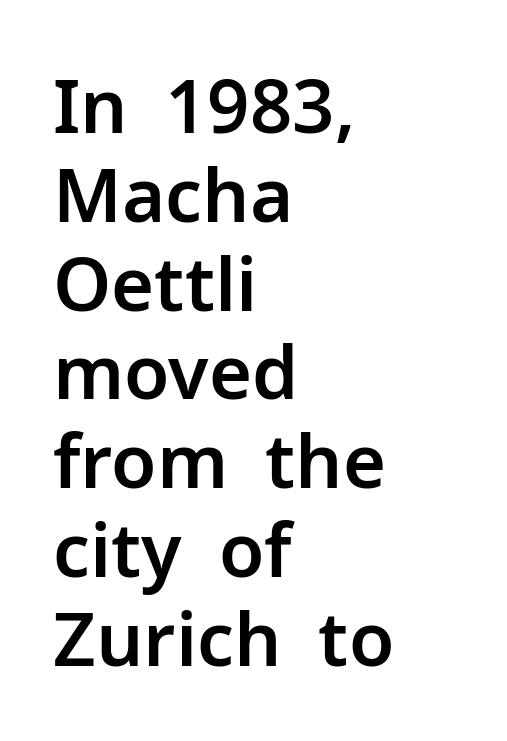
Which margin do the lines hug? The left one — the right edge is uneven. When letters stand straight like this, we call the style roman or upright. The passage shown is typed in a proportional face where columns would drift. Note: no serifs on the glyphs. What stands out about the letter spacing? Nothing — it is the standard amount. Honestly, there is no underline to notice here at all.
